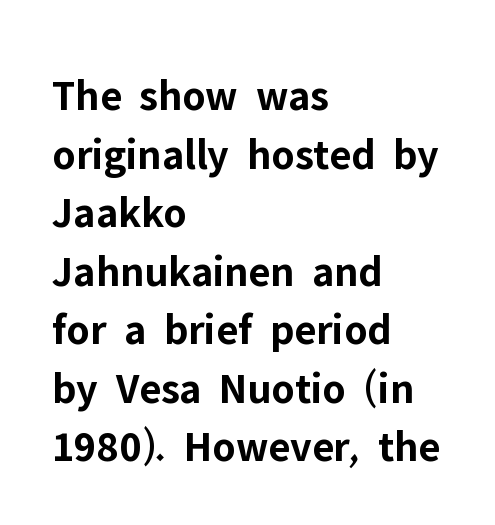
{"serif": "no", "italic": "no", "bold": "yes", "weight": "bold", "width": "normal", "stroke_contrast": "low", "x_height": "medium", "monospaced": "no", "underline": "no", "align": "left", "line_spacing": "normal", "line_spacing_ratio": 1.33, "letter_spacing": "normal", "letter_spacing_em": 0.0, "glyph_px": 44}
